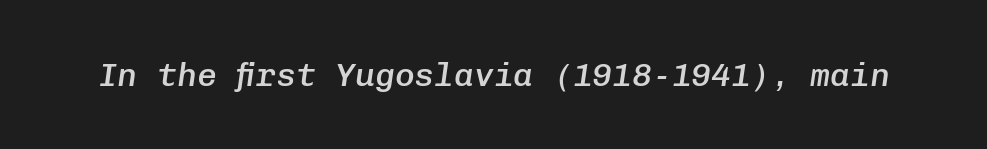
The letters are semibold — heavier than regular but short of a full bold. There is no visible air inserted between adjacent glyphs. The font's italic variant was chosen for this text. Looks like terminal output: every glyph gets an equal slot. The strip under each line holds only bare page.
